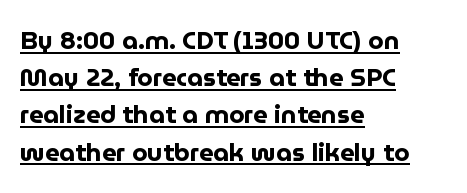
Q: Is the text bold? A: Yes.
Q: Is the text italic (slanted)? A: No, it is upright.
Q: Is the text underlined? A: Yes.
Q: How is the paragraph aligned? A: Left-aligned.
Q: Is the spacing between letters normal or unusually wide? A: Normal.
Q: Is the spacing between lines tight, normal or loose? A: Normal.
